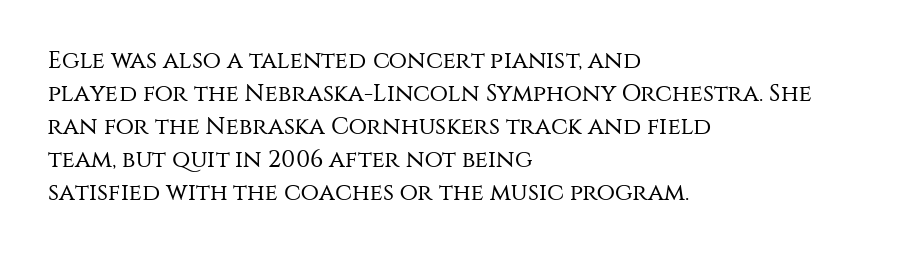
The image shows 24 px text type, upright; set left-aligned, normal line spacing (1.37x), normal letter spacing, not underlined.
